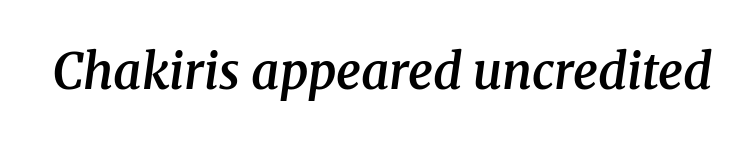
Varying glyph widths throughout — classic text-font behaviour. How are the letters spaced? Ordinarily, with no added tracking. Just letters on the line, the space beneath them empty. A fair bit of extra ink — the face is semibold, not bold. An italicized treatment has been applied to the whole sample. Each letter's strokes conclude with small projecting serifs.
